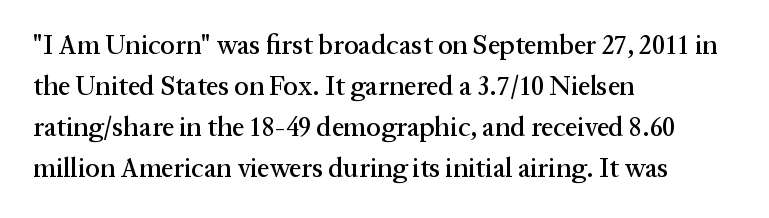
Underlining? Definitely not there. The passage shown stacks its lines at a standard gap. Tall strokes in this sample are plumb rather than angled. Is the block centered? No — it sits flush against the left margin.
